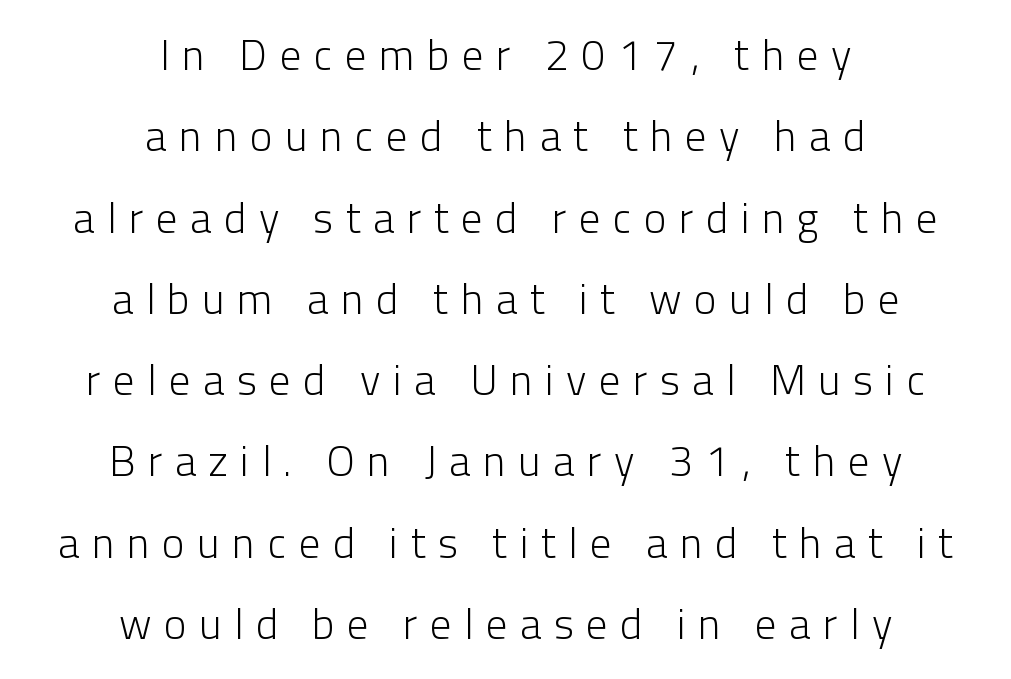
Q: Is the text bold? A: No.
Q: Is the text italic (slanted)? A: No, it is upright.
Q: Is the typeface a serif or a sans-serif typeface? A: Sans-serif.
Q: Is the text underlined? A: No.
Q: How is the paragraph aligned? A: Centered.
Q: Is the spacing between letters normal or unusually wide? A: Unusually wide.
Q: Width (condensed, normal, or wide)? A: Normal.
Q: Stroke contrast? A: Low.
Q: x-height? A: Medium.
Q: Monospaced? A: No.
